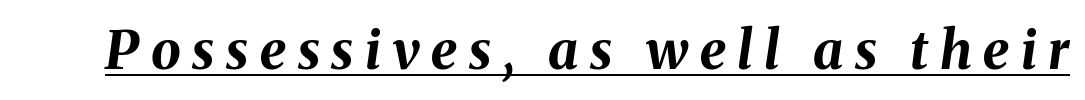
The letters are spread apart with noticeably loose tracking. You could not count columns in this text — the font is proportionally spaced. Underlined type. In terms of posture, this sample is oblique. The rendering uses a bold face; every stroke is thick and dark.
